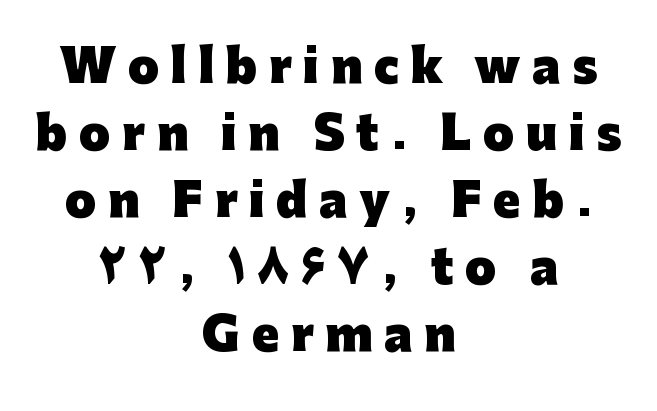
The image shows 45 px heavy sans-serif type, upright; set centered, normal line spacing (1.49x), unusually wide letter spacing (+0.26 em), not underlined; low stroke contrast and a medium x-height.
